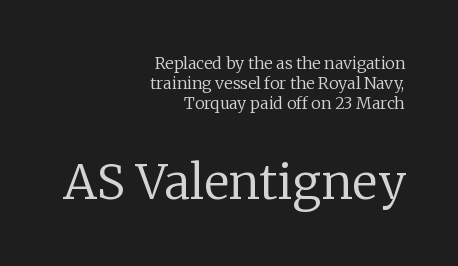
The image shows 48 px regular-weight serif type, upright; set right-aligned, line spacing 1.24x, normal letter spacing, not underlined; the second (bottom) block is 3.0x larger; low stroke contrast and a medium x-height.
